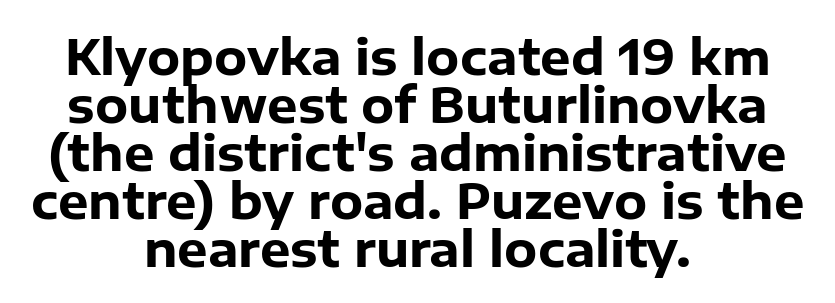
Q: Is the text bold? A: Yes.
Q: Is the text italic (slanted)? A: No, it is upright.
Q: Is the typeface a serif or a sans-serif typeface? A: Sans-serif.
Q: Is the text underlined? A: No.
Q: How is the paragraph aligned? A: Centered.
Q: Is the spacing between letters normal or unusually wide? A: Normal.
Q: Is the spacing between lines tight, normal or loose? A: Tight.
Q: Width (condensed, normal, or wide)? A: Normal.
Q: Stroke contrast? A: Low.
Q: x-height? A: Medium.
Q: Monospaced? A: No.
